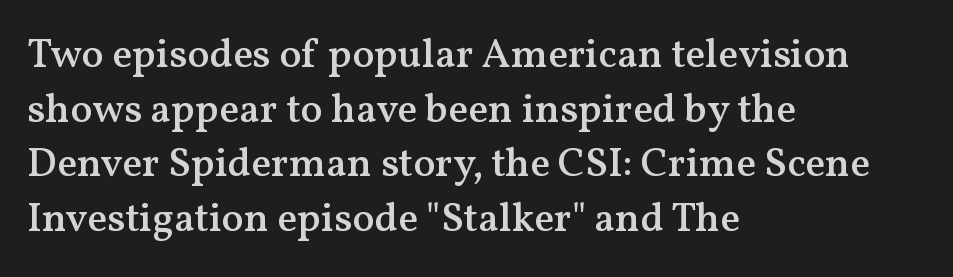
{"serif": "yes", "italic": "no", "bold": "semi", "weight": "semibold", "width": "normal", "stroke_contrast": "medium", "x_height": "medium", "monospaced": "no", "underline": "no", "align": "left", "line_spacing": "normal", "line_spacing_ratio": 1.33, "letter_spacing": "normal", "letter_spacing_em": 0.0, "glyph_px": 41}
